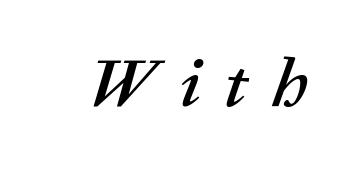
The image shows 68 px text type, italic (leaning right); set unusually wide letter spacing (+0.34 em), not underlined; low stroke contrast and a medium x-height.
